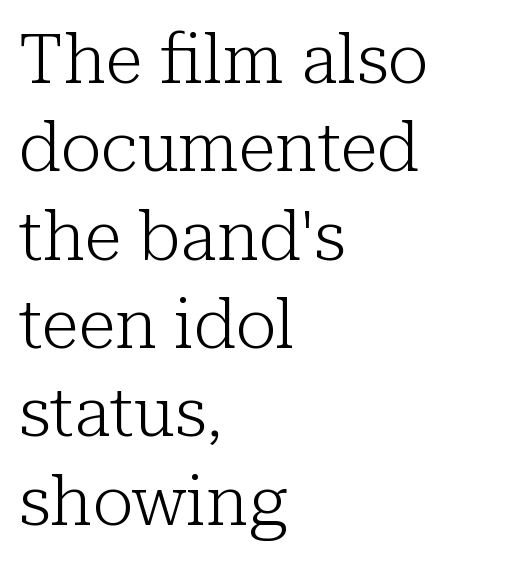
{"serif": "yes", "italic": "no", "bold": "no", "weight": "light", "width": "normal", "stroke_contrast": "low", "x_height": "medium", "monospaced": "no", "underline": "no", "align": "left", "line_spacing": "normal", "line_spacing_ratio": 1.28, "letter_spacing": "normal", "letter_spacing_em": 0.0, "glyph_px": 69}
